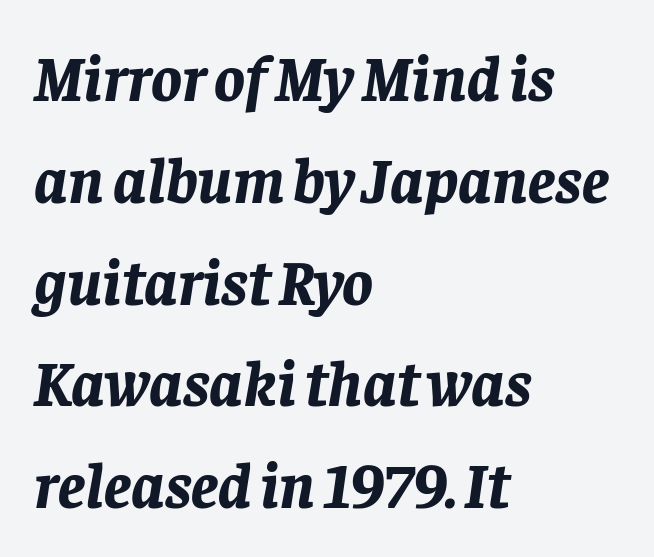
Q: Is the text bold? A: Yes.
Q: Is the text italic (slanted)? A: Yes, it leans right by about 8 degrees.
Q: Is the text underlined? A: No.
Q: How is the paragraph aligned? A: Left-aligned.
Q: Is the spacing between letters normal or unusually wide? A: Normal.
Q: Is the spacing between lines tight, normal or loose? A: Normal.
Q: Width (condensed, normal, or wide)? A: Normal.
Q: Stroke contrast? A: Low.
Q: x-height? A: Large.
Q: Monospaced? A: No.
